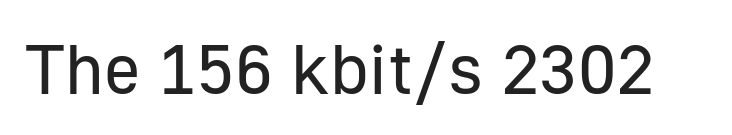
The image shows 70 px regular-weight sans-serif type, upright; set normal letter spacing, not underlined; low stroke contrast and a medium x-height.
